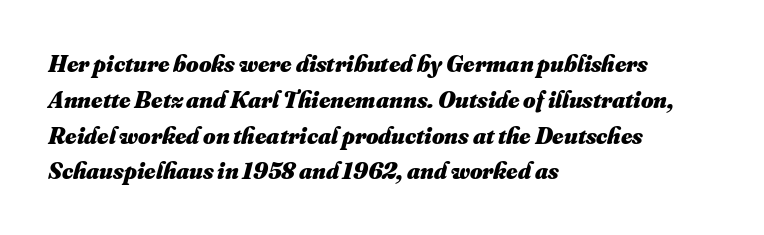
The image shows 24 px bold type; set left-aligned, normal line spacing (1.49x), normal letter spacing, not underlined.
